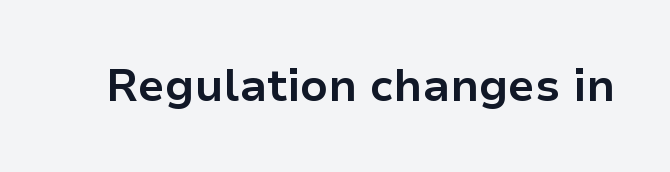
Q: Is the text bold? A: Yes.
Q: Is the text italic (slanted)? A: No, it is upright.
Q: Is the typeface a serif or a sans-serif typeface? A: Sans-serif.
Q: Is the text underlined? A: No.
Q: Is the spacing between letters normal or unusually wide? A: Normal.
Q: Width (condensed, normal, or wide)? A: Normal.
Q: Stroke contrast? A: Low.
Q: x-height? A: Medium.
Q: Monospaced? A: No.
